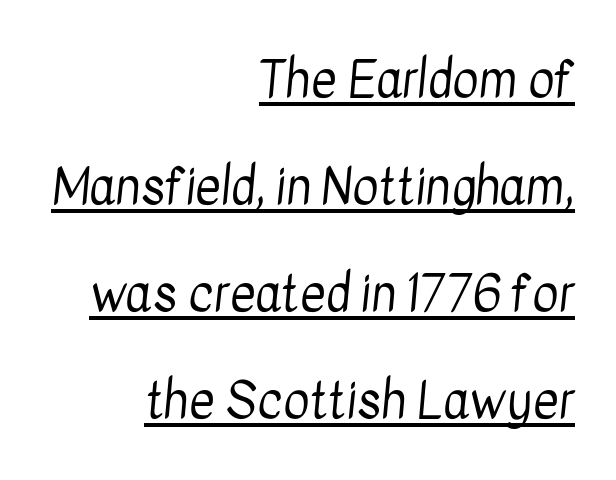
Q: Is the text bold? A: No.
Q: Is the typeface a serif or a sans-serif typeface? A: Sans-serif.
Q: Is the text underlined? A: Yes.
Q: How is the paragraph aligned? A: Right-aligned.
Q: Is the spacing between letters normal or unusually wide? A: Normal.
Q: Is the spacing between lines tight, normal or loose? A: Loose.
Q: Width (condensed, normal, or wide)? A: Condensed.
Q: Stroke contrast? A: Low.
Q: x-height? A: Medium.
Q: Monospaced? A: No.
